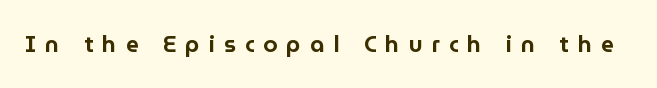
The foot of each line stays bare and open. The tracking jumps out immediately: characters are airy and widely separated. These lines were composed using upright roman letters.
